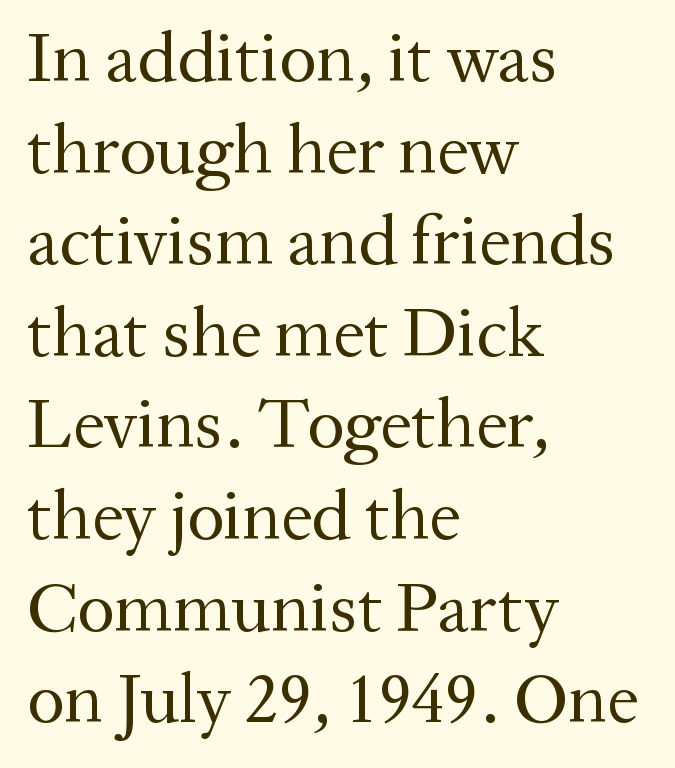
{"serif": "yes", "italic": "no", "bold": "no", "weight": "regular", "width": "normal", "stroke_contrast": "medium", "x_height": "medium", "monospaced": "no", "underline": "no", "align": "left", "line_spacing": "normal", "line_spacing_ratio": 1.29, "letter_spacing": "normal", "letter_spacing_em": 0.0, "glyph_px": 71}
